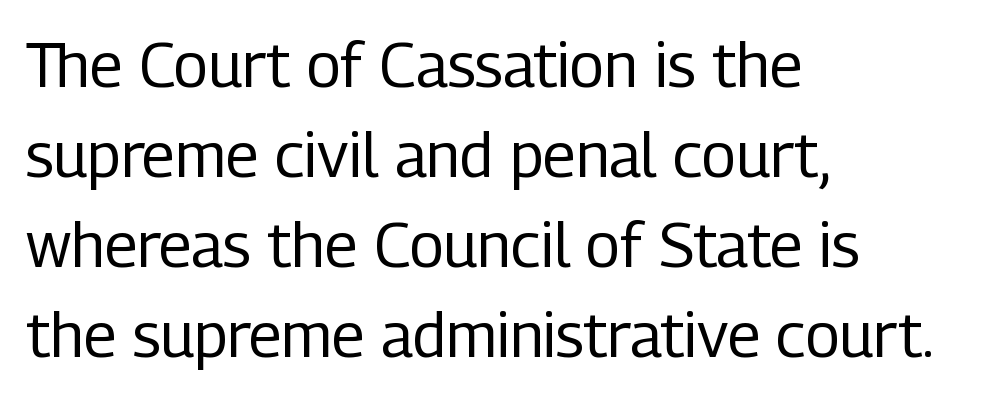
A light-to-regular cut is what we see here. Teacher's note: observe the even left margin — that is flush-left alignment. Anything drawn beneath the words? Only blank space. In terms of letterspacing, this is plain default setting. The rendering uses natural spacing where letterforms have individual widths. The font family rendered here belongs to the sans-serif group.
